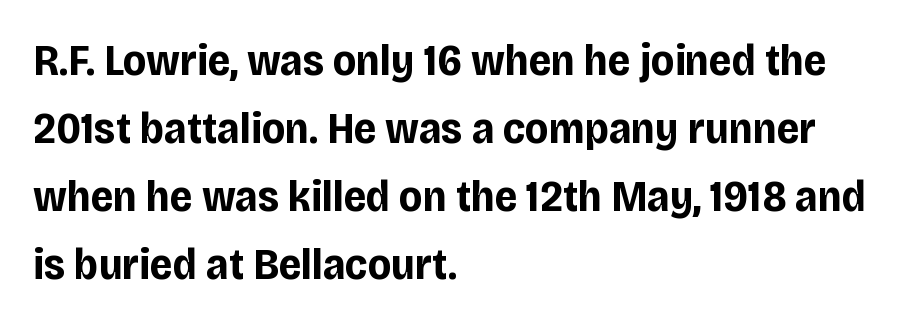
The image shows 45 px bold, condensed sans-serif type, upright; set left-aligned, normal line spacing (1.51x), normal letter spacing, not underlined; low stroke contrast and a large x-height.
